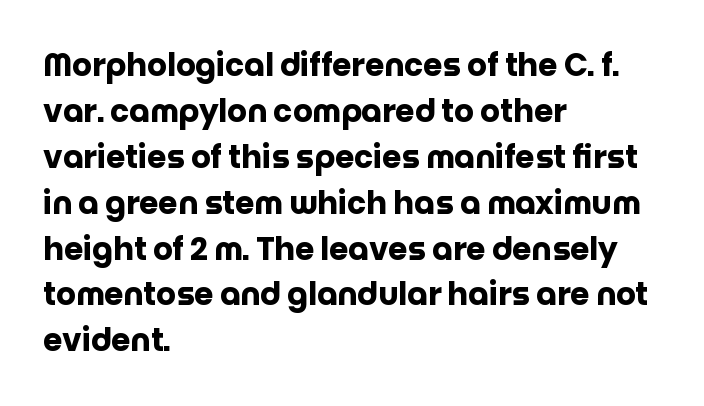
Q: Is the text bold? A: Yes.
Q: Is the text italic (slanted)? A: No, it is upright.
Q: Is the typeface a serif or a sans-serif typeface? A: Sans-serif.
Q: Is the text underlined? A: No.
Q: How is the paragraph aligned? A: Left-aligned.
Q: Is the spacing between letters normal or unusually wide? A: Normal.
Q: Is the spacing between lines tight, normal or loose? A: Normal.
Q: Width (condensed, normal, or wide)? A: Normal.
Q: Stroke contrast? A: Low.
Q: x-height? A: Large.
Q: Monospaced? A: No.
